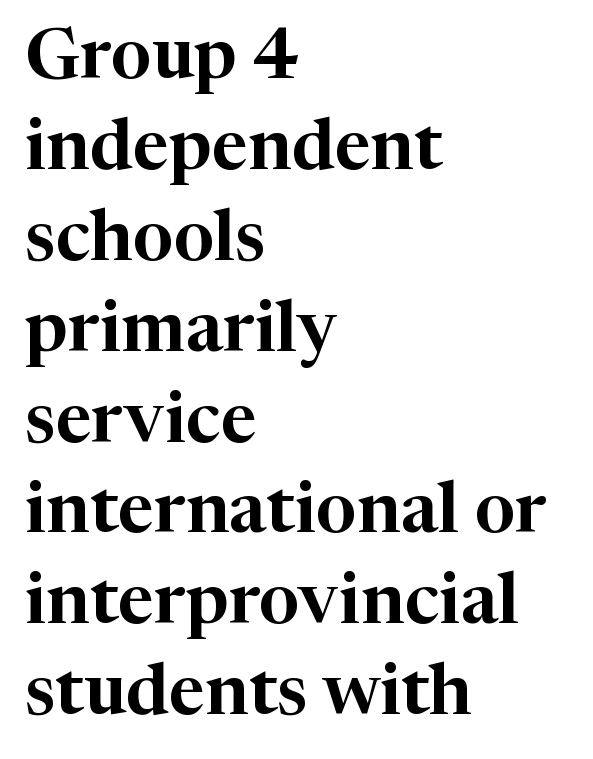
Q: Is the text italic (slanted)? A: No, it is upright.
Q: Is the typeface a serif or a sans-serif typeface? A: Serif.
Q: Is the text underlined? A: No.
Q: How is the paragraph aligned? A: Left-aligned.
Q: Is the spacing between letters normal or unusually wide? A: Normal.
Q: Is the spacing between lines tight, normal or loose? A: Normal.
Q: Width (condensed, normal, or wide)? A: Normal.
Q: Stroke contrast? A: High.
Q: x-height? A: Medium.
Q: Monospaced? A: No.
